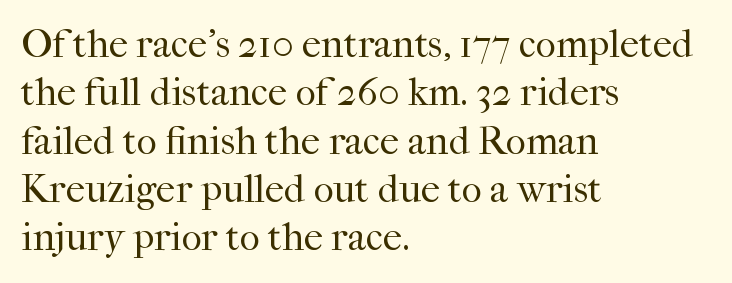
Q: Is the text bold? A: No.
Q: Is the text italic (slanted)? A: No, it is upright.
Q: Is the typeface a serif or a sans-serif typeface? A: Serif.
Q: Is the text underlined? A: No.
Q: How is the paragraph aligned? A: Left-aligned.
Q: Is the spacing between letters normal or unusually wide? A: Normal.
Q: Width (condensed, normal, or wide)? A: Normal.
Q: Stroke contrast? A: High.
Q: x-height? A: Medium.
Q: Monospaced? A: No.
